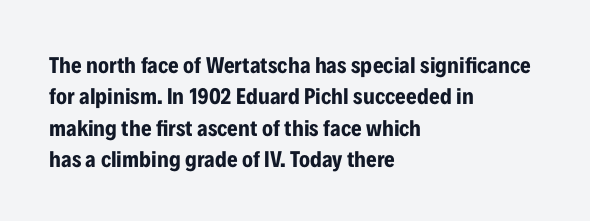
{"italic": "no", "bold": "yes", "underline": "no", "align": "left", "line_spacing": "normal", "line_spacing_ratio": 1.36, "letter_spacing": "normal", "letter_spacing_em": 0.0, "glyph_px": 23}
